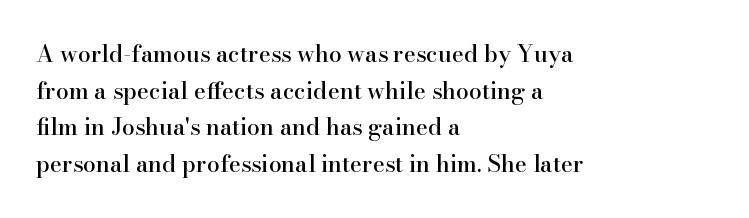
The image shows 23 px text type, upright; set left-aligned, normal line spacing (1.59x), normal letter spacing, not underlined.
